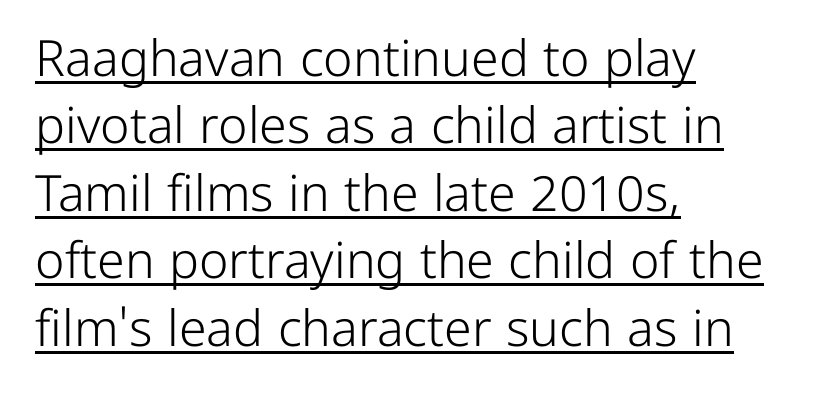
{"serif": "no", "italic": "no", "bold": "no", "weight": "light", "width": "normal", "stroke_contrast": "low", "x_height": "medium", "monospaced": "no", "underline": "yes", "align": "left", "line_spacing": "normal", "line_spacing_ratio": 1.35, "letter_spacing": "normal", "letter_spacing_em": 0.0, "glyph_px": 50}
